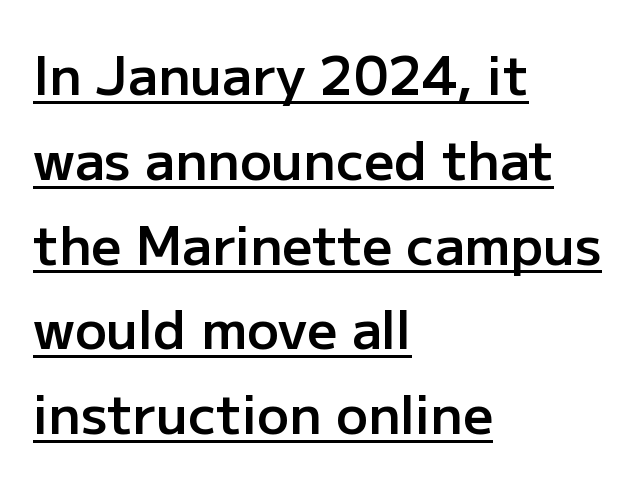
{"serif": "no", "italic": "no", "bold": "semi", "weight": "semibold", "width": "normal", "stroke_contrast": "low", "x_height": "medium", "monospaced": "no", "underline": "yes", "align": "left", "line_spacing": "normal", "line_spacing_ratio": 1.6, "letter_spacing": "normal", "letter_spacing_em": 0.0, "glyph_px": 53}
